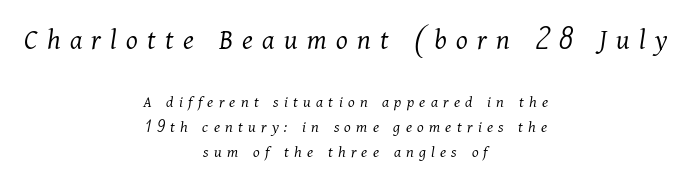
{"serif": "yes", "italic": "yes", "lean": "right", "slant_degrees": 11, "bold": "no", "weight": "light", "width": "normal", "stroke_contrast": "medium", "x_height": "medium", "monospaced": "no", "underline": "no", "align": "center", "line_spacing": "normal", "line_spacing_ratio": 1.49, "letter_spacing": "wide", "letter_spacing_em": 0.31, "larger_block": "first", "size_ratio": 1.76, "glyph_px": 30}
